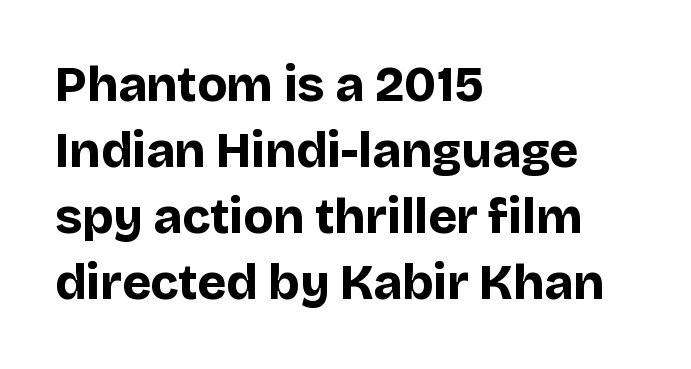
Q: Is the text bold? A: Yes.
Q: Is the text italic (slanted)? A: No, it is upright.
Q: Is the typeface a serif or a sans-serif typeface? A: Sans-serif.
Q: Is the text underlined? A: No.
Q: How is the paragraph aligned? A: Left-aligned.
Q: Is the spacing between letters normal or unusually wide? A: Normal.
Q: Is the spacing between lines tight, normal or loose? A: Normal.
Q: Width (condensed, normal, or wide)? A: Normal.
Q: Stroke contrast? A: Low.
Q: x-height? A: Large.
Q: Monospaced? A: No.
